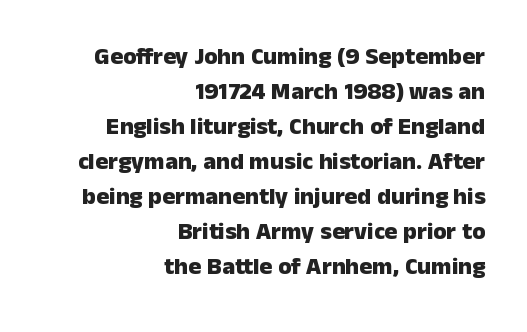
Q: Is the text bold? A: Yes.
Q: Is the text italic (slanted)? A: No, it is upright.
Q: Is the text underlined? A: No.
Q: How is the paragraph aligned? A: Right-aligned.
Q: Is the spacing between letters normal or unusually wide? A: Normal.
Q: Is the spacing between lines tight, normal or loose? A: Normal.
